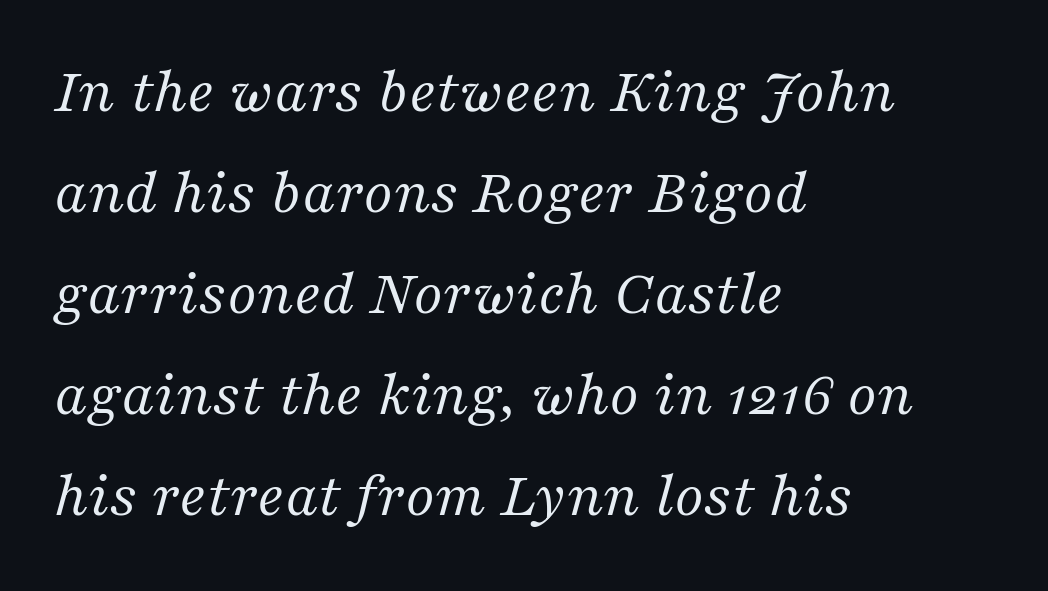
The image shows 64 px regular-weight serif type, italic (leaning right); set left-aligned, normal line spacing (1.58x), normal letter spacing, not underlined; medium stroke contrast and a medium x-height.
